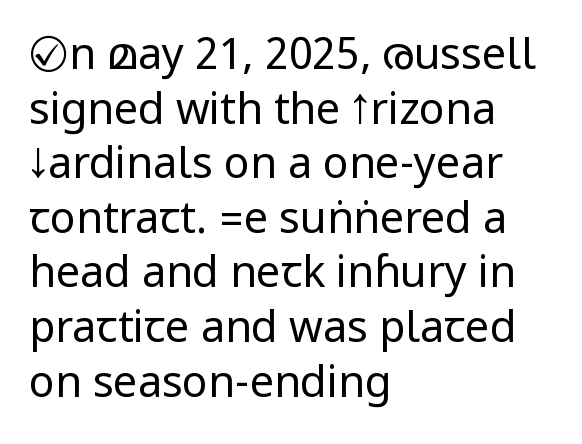
Each letter's strokes conclude bluntly, with no projecting serifs. All the whitespace from short lines collects on the right. Honestly, the letter spacing is just normal — you wouldn't notice it. Unmarked baselines from the first word to the last.
